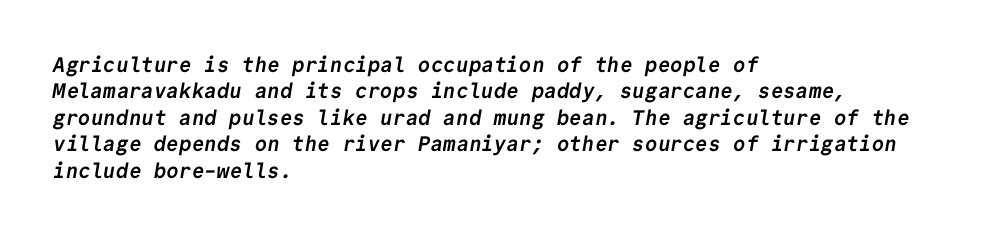
Q: Is the text bold? A: Yes.
Q: Is the text underlined? A: No.
Q: How is the paragraph aligned? A: Left-aligned.
Q: Is the spacing between letters normal or unusually wide? A: Normal.
Q: Is the spacing between lines tight, normal or loose? A: Normal.
